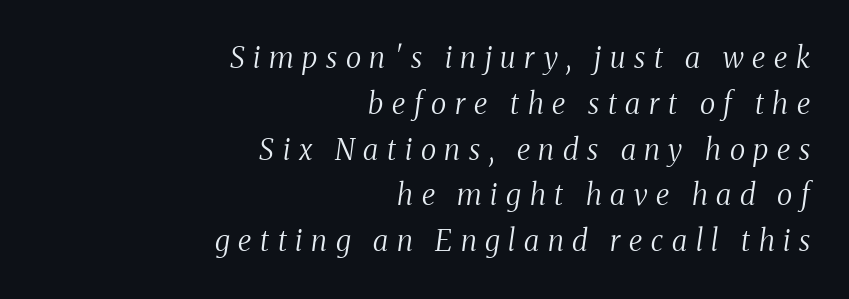
{"serif": "yes", "italic": "yes", "lean": "right", "slant_degrees": 8, "bold": "no", "weight": "regular", "width": "condensed", "stroke_contrast": "medium", "x_height": "medium", "monospaced": "no", "underline": "no", "align": "right", "line_spacing": "normal", "line_spacing_ratio": 1.58, "letter_spacing": "wide", "letter_spacing_em": 0.3, "glyph_px": 29}
